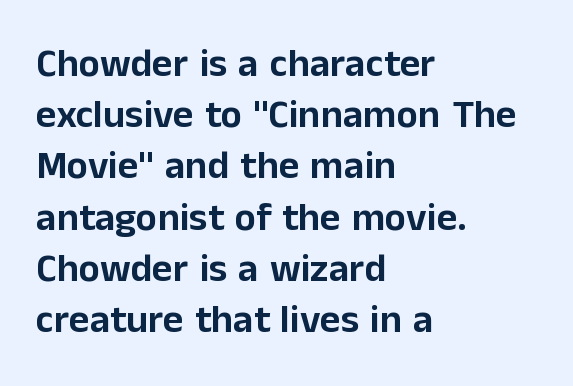
Q: Is the text italic (slanted)? A: No, it is upright.
Q: Is the typeface a serif or a sans-serif typeface? A: Sans-serif.
Q: Is the text underlined? A: No.
Q: How is the paragraph aligned? A: Left-aligned.
Q: Is the spacing between letters normal or unusually wide? A: Normal.
Q: Is the spacing between lines tight, normal or loose? A: Normal.
Q: Width (condensed, normal, or wide)? A: Normal.
Q: Stroke contrast? A: Low.
Q: x-height? A: Medium.
Q: Monospaced? A: No.
